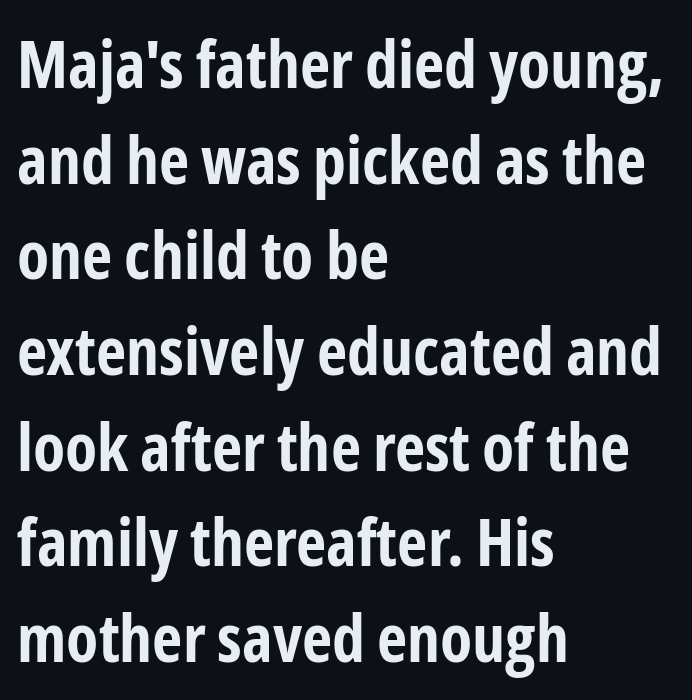
{"serif": "no", "italic": "no", "bold": "yes", "weight": "bold", "width": "condensed", "stroke_contrast": "low", "x_height": "medium", "monospaced": "no", "underline": "no", "align": "left", "line_spacing": "normal", "line_spacing_ratio": 1.45, "letter_spacing": "normal", "letter_spacing_em": 0.0, "glyph_px": 66}
